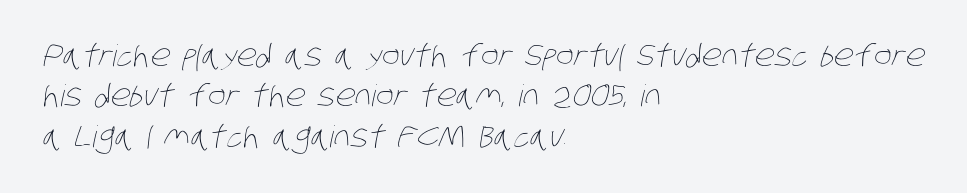
{"bold": "no", "weight": "thin", "width": "condensed", "stroke_contrast": "low", "x_height": "large", "monospaced": "no", "underline": "no", "align": "left", "line_spacing": "normal", "line_spacing_ratio": 1.35, "letter_spacing": "normal", "letter_spacing_em": 0.0, "glyph_px": 30}
